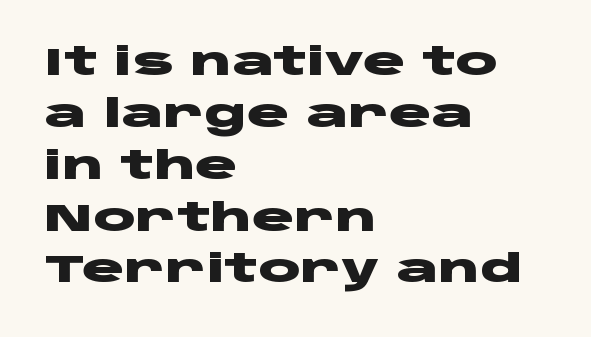
The image shows 39 px heavy, wide sans-serif type, upright; set left-aligned, normal line spacing (1.33x), normal letter spacing, not underlined; low stroke contrast and a large x-height.
